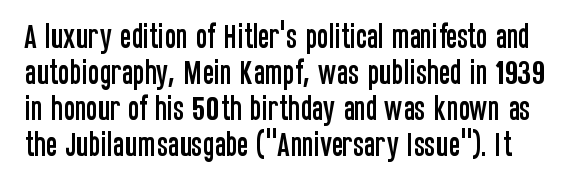
The image shows 27 px text type, upright; set normal line spacing (1.33x), normal letter spacing, not underlined.
